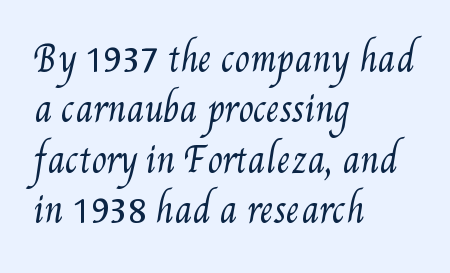
{"bold": "no", "weight": "regular", "width": "condensed", "stroke_contrast": "medium", "x_height": "small", "monospaced": "no", "underline": "no", "align": "left", "line_spacing": "normal", "line_spacing_ratio": 1.48, "letter_spacing": "normal", "letter_spacing_em": 0.0, "glyph_px": 34}
